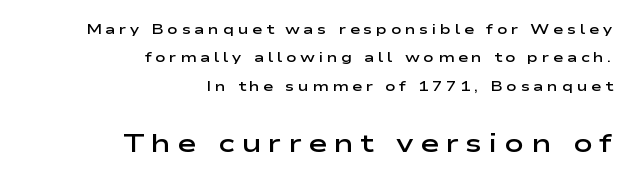
The image shows 26 px text type, upright; set right-aligned, loose line spacing (2.02x), unusually wide letter spacing (+0.25 em), not underlined; the second (bottom) block is 1.86x larger.
